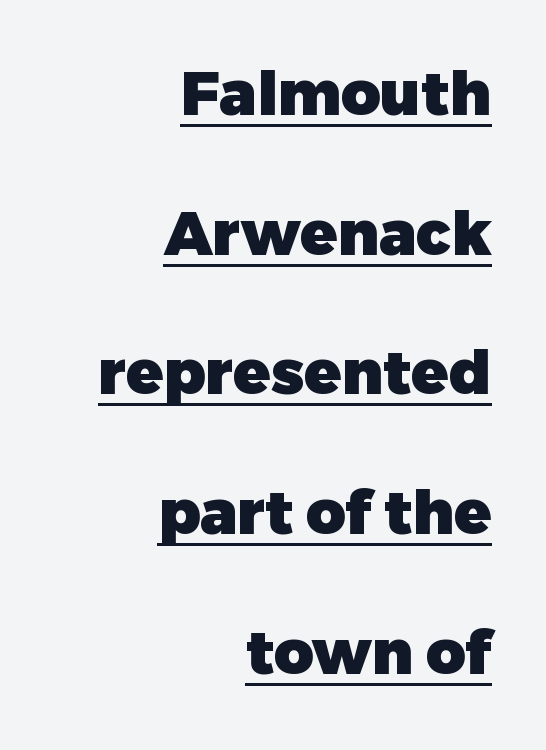
Beneath each row of characters lies a ruled line. Does the lettering tilt? It doesn't — this is upright. A student would call this right alignment; a typographer would say flush right, rag left. Vertical spacing — loose. The typesetting leans heavy: a genuine bold. The designer went with a sans here, leaving each stem footless.
